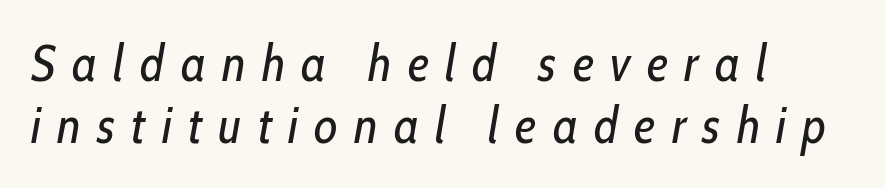
Here the designer chose a conventional face with non-uniform glyph widths. Display-style spreading of the glyphs; the letterfit is very open. Is this a heavy cut? Hardly; it is regular or lighter. The passage shown leans; its letterforms are oblique.
